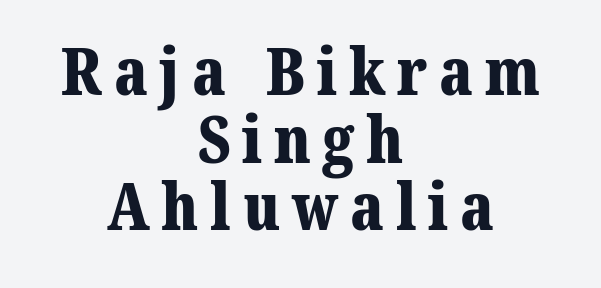
{"serif": "yes", "bold": "yes", "weight": "bold", "width": "normal", "stroke_contrast": "medium", "x_height": "medium", "monospaced": "no", "underline": "no", "align": "center", "line_spacing": "tight", "line_spacing_ratio": 1.04, "glyph_px": 65}
